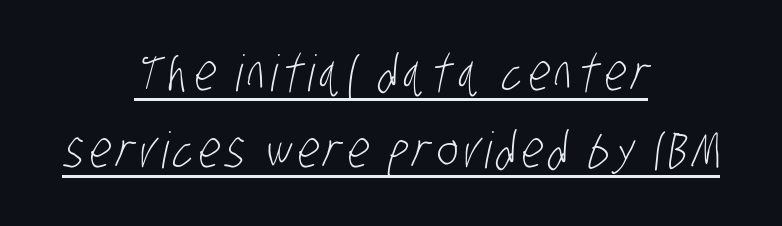
A typesetter would call this proportional, since set widths differ per character. A baseline rule has been typeset under these characters. A light-to-regular cut is what we see here. The rag falls on both sides of this text block equally. Are there feet on the stems? There aren't — it's a sans. These lines sit exactly where default settings would place them.
